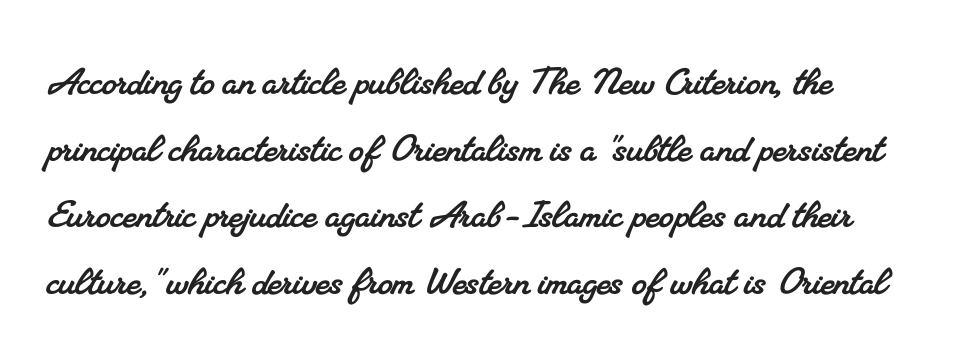
The image shows 47 px serif type; set left-aligned, normal line spacing (1.42x), normal letter spacing, not underlined; medium stroke contrast and a small x-height.
